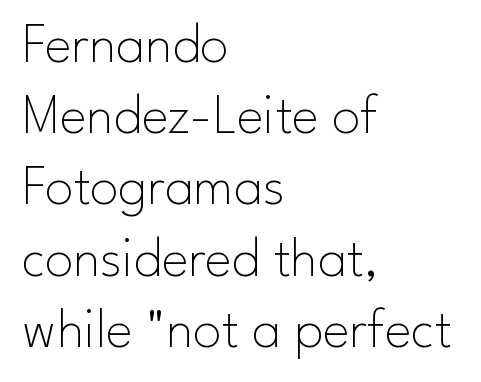
Q: Is the text bold? A: No.
Q: Is the text italic (slanted)? A: No, it is upright.
Q: Is the typeface a serif or a sans-serif typeface? A: Sans-serif.
Q: Is the text underlined? A: No.
Q: How is the paragraph aligned? A: Left-aligned.
Q: Is the spacing between letters normal or unusually wide? A: Normal.
Q: Is the spacing between lines tight, normal or loose? A: Normal.
Q: Width (condensed, normal, or wide)? A: Normal.
Q: Stroke contrast? A: Low.
Q: x-height? A: Small.
Q: Monospaced? A: No.
